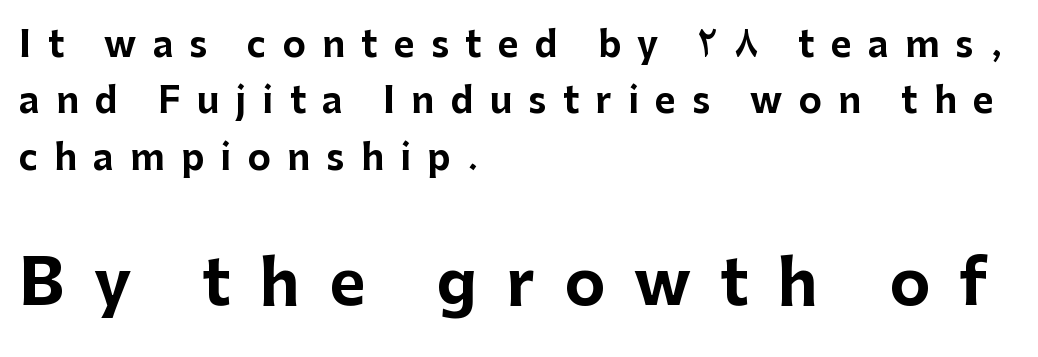
Q: Is the text bold? A: Yes.
Q: Is the text italic (slanted)? A: No, it is upright.
Q: Is the typeface a serif or a sans-serif typeface? A: Sans-serif.
Q: Is the text underlined? A: No.
Q: How is the paragraph aligned? A: Left-aligned.
Q: Is the spacing between letters normal or unusually wide? A: Unusually wide.
Q: Is the spacing between lines tight, normal or loose? A: Normal.
Q: Which block of text is set in a larger size, the first (top) or the second (bottom)? A: The second (bottom) one.
Q: Width (condensed, normal, or wide)? A: Normal.
Q: Stroke contrast? A: Low.
Q: x-height? A: Medium.
Q: Monospaced? A: No.
